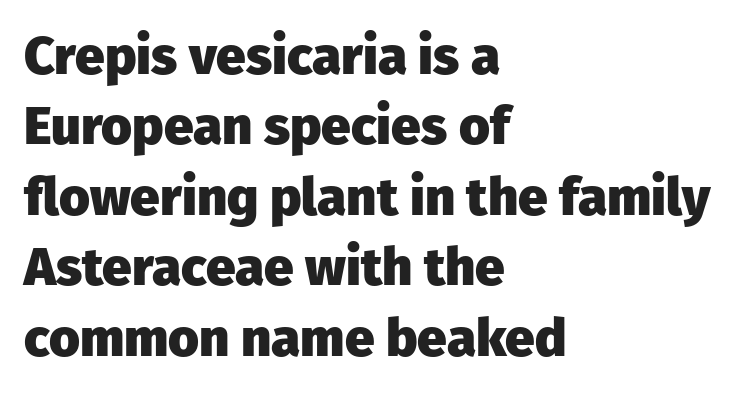
The image shows 53 px heavy sans-serif type, upright; set left-aligned, normal line spacing (1.33x), normal letter spacing, not underlined; low stroke contrast and a medium x-height.
